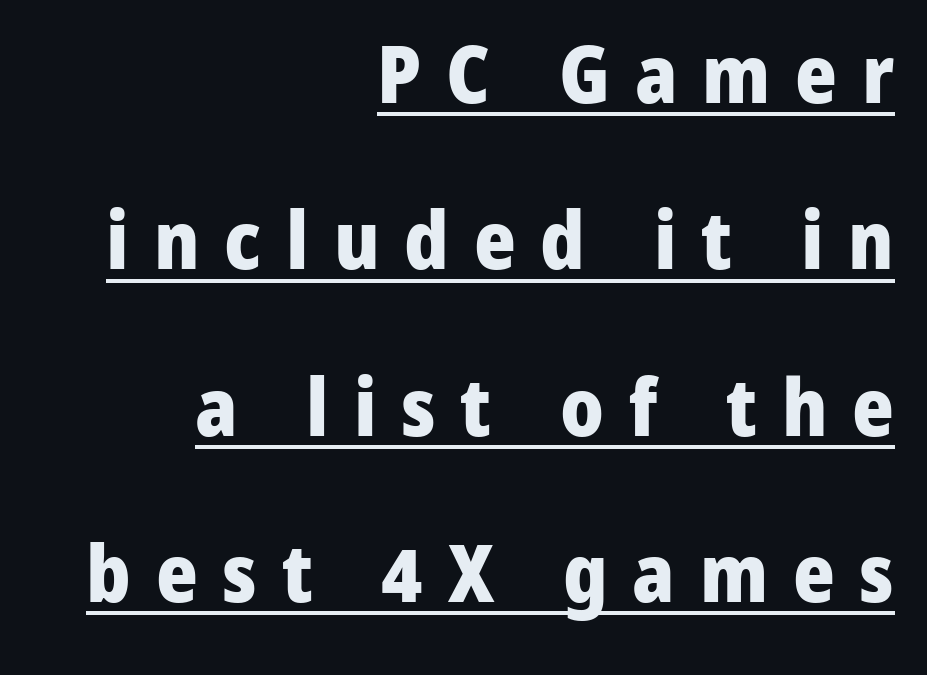
{"serif": "no", "italic": "no", "bold": "yes", "weight": "heavy", "width": "normal", "stroke_contrast": "low", "x_height": "medium", "monospaced": "no", "underline": "yes", "align": "right", "line_spacing": "loose", "line_spacing_ratio": 2.08, "letter_spacing": "wide", "letter_spacing_em": 0.31, "glyph_px": 80}
